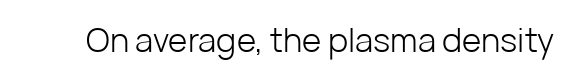
Q: Is the text bold? A: No.
Q: Is the text italic (slanted)? A: No, it is upright.
Q: Is the typeface a serif or a sans-serif typeface? A: Sans-serif.
Q: Is the text underlined? A: No.
Q: Is the spacing between letters normal or unusually wide? A: Normal.
Q: Width (condensed, normal, or wide)? A: Normal.
Q: Stroke contrast? A: Low.
Q: x-height? A: Medium.
Q: Monospaced? A: No.
